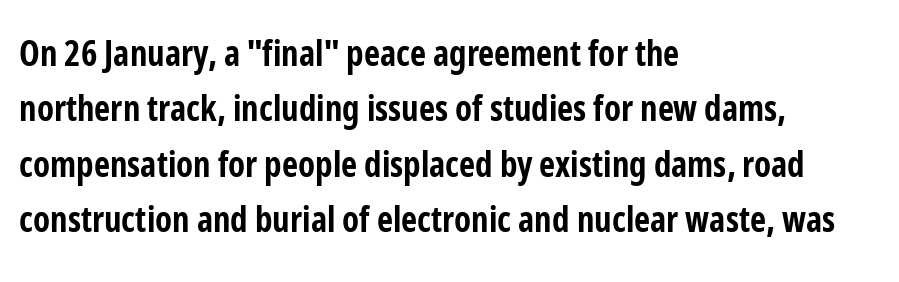
Q: Is the text bold? A: Yes.
Q: Is the text italic (slanted)? A: No, it is upright.
Q: Is the typeface a serif or a sans-serif typeface? A: Sans-serif.
Q: Is the text underlined? A: No.
Q: How is the paragraph aligned? A: Left-aligned.
Q: Is the spacing between letters normal or unusually wide? A: Normal.
Q: Is the spacing between lines tight, normal or loose? A: Normal.
Q: Width (condensed, normal, or wide)? A: Condensed.
Q: Stroke contrast? A: Low.
Q: x-height? A: Medium.
Q: Monospaced? A: No.
